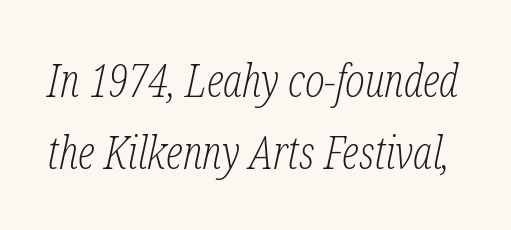
Q: Is the text bold? A: No.
Q: Is the text italic (slanted)? A: Yes, it leans right by about 12 degrees.
Q: Is the typeface a serif or a sans-serif typeface? A: Serif.
Q: Is the text underlined? A: No.
Q: Is the spacing between letters normal or unusually wide? A: Normal.
Q: Is the spacing between lines tight, normal or loose? A: Normal.
Q: Width (condensed, normal, or wide)? A: Condensed.
Q: Stroke contrast? A: Low.
Q: x-height? A: Medium.
Q: Monospaced? A: No.
